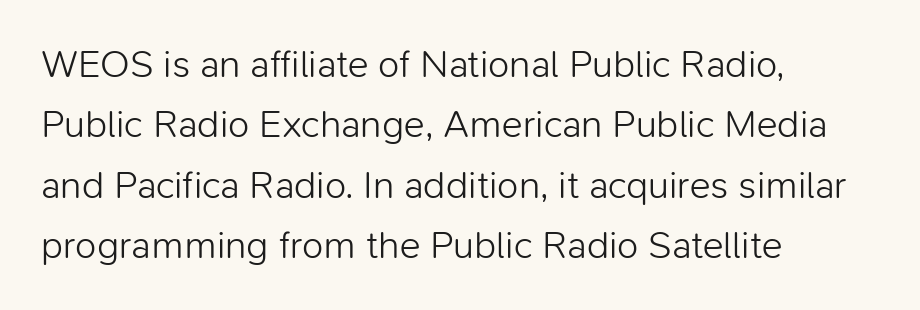
Q: Is the text bold? A: No.
Q: Is the text italic (slanted)? A: No, it is upright.
Q: Is the typeface a serif or a sans-serif typeface? A: Sans-serif.
Q: Is the text underlined? A: No.
Q: How is the paragraph aligned? A: Left-aligned.
Q: Is the spacing between letters normal or unusually wide? A: Normal.
Q: Is the spacing between lines tight, normal or loose? A: Normal.
Q: Width (condensed, normal, or wide)? A: Normal.
Q: Stroke contrast? A: Low.
Q: x-height? A: Medium.
Q: Monospaced? A: No.
